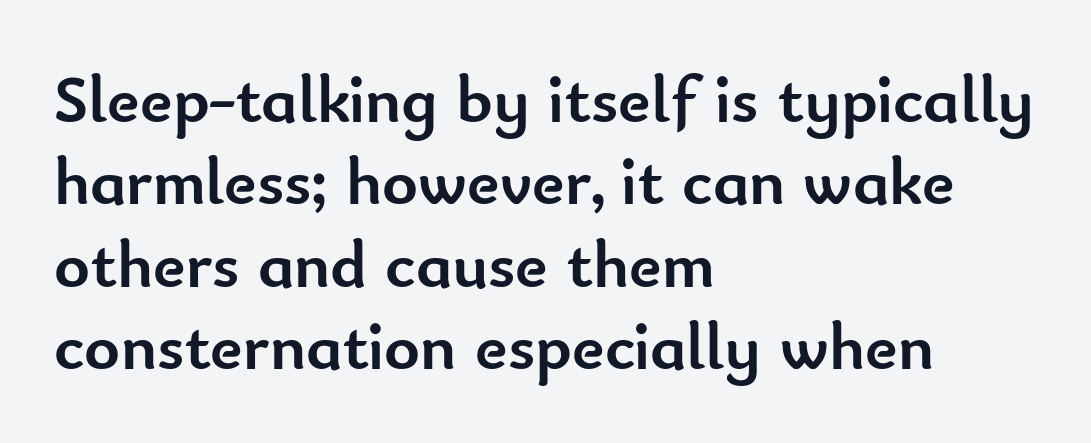
Underlining? Definitely not there. You can tell it's not italic because the verticals are truly vertical. Characters follow at the spacing the type designer built in. The paragraph has a hard left edge and a soft right edge. Grotesque or geometric, the face here clearly has no serifs. Typographic density is high because the face is bold.
